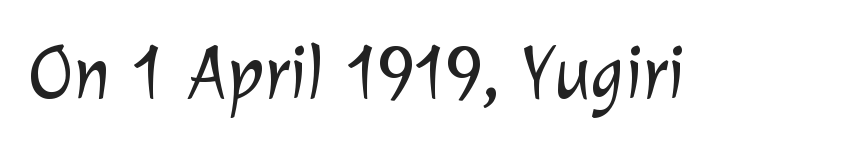
Q: Is the text bold? A: No.
Q: Is the typeface a serif or a sans-serif typeface? A: Sans-serif.
Q: Is the text underlined? A: No.
Q: Is the spacing between letters normal or unusually wide? A: Normal.
Q: Width (condensed, normal, or wide)? A: Normal.
Q: Stroke contrast? A: Low.
Q: x-height? A: Medium.
Q: Monospaced? A: No.
